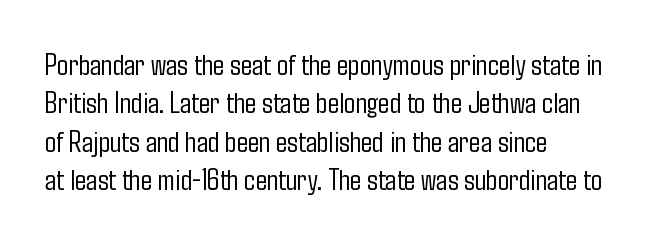
Check where the strokes stop: nothing finishes them off — pure sans. The type is set solid horizontally, with unmodified tracking. Notice how the stems are strictly vertical — no italics here. The specimen omits any rule beneath the text block's lines. Stems and bowls with no extra thickness — not bold. Varying glyph widths throughout — classic text-font behaviour.
